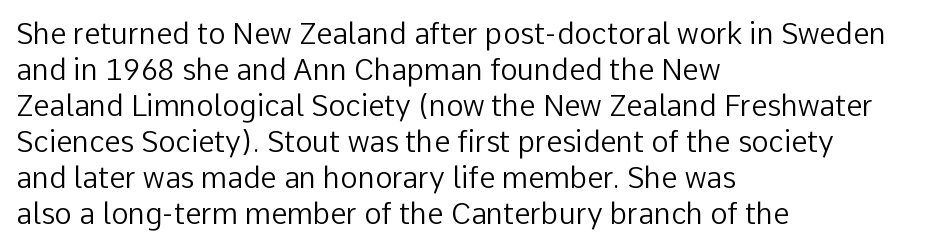
{"serif": "no", "italic": "no", "bold": "no", "weight": "regular", "width": "normal", "stroke_contrast": "low", "x_height": "medium", "monospaced": "no", "underline": "no", "align": "left", "line_spacing_ratio": 1.24, "letter_spacing": "normal", "letter_spacing_em": 0.0, "glyph_px": 29}
